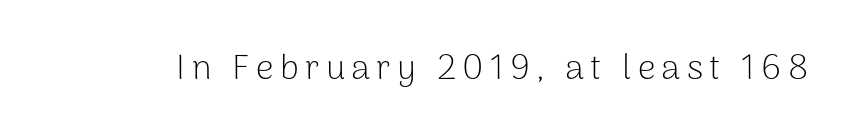
{"serif": "no", "italic": "no", "bold": "no", "weight": "light", "width": "normal", "stroke_contrast": "low", "x_height": "medium", "monospaced": "no", "underline": "no", "glyph_px": 35}
